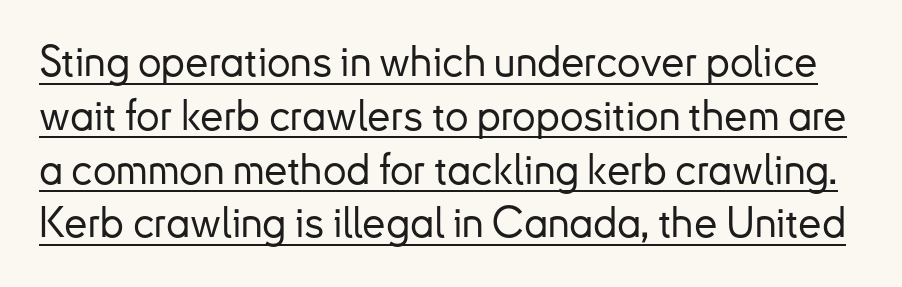
{"serif": "no", "italic": "no", "width": "normal", "stroke_contrast": "low", "x_height": "small", "monospaced": "no", "underline": "yes", "line_spacing": "normal", "line_spacing_ratio": 1.28, "letter_spacing": "normal", "letter_spacing_em": 0.0, "glyph_px": 42}
